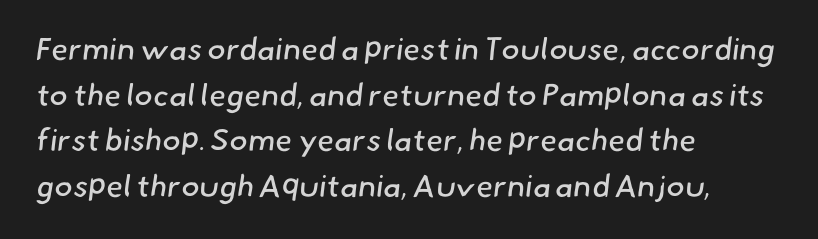
Caption: standard tracking, unaltered. Nope, no serifs anywhere on these letters. Do the characters align in a grid? No, the font is proportional. The string is rendered with underlining switched off. The rendering anchors every line to the left-hand side.
